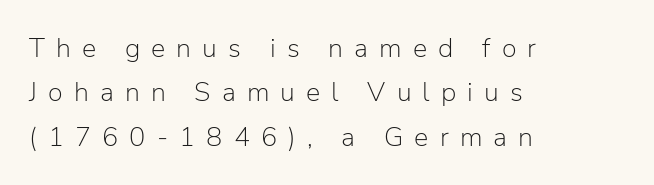
Successive baselines arrive at the customary interval. All the whitespace from short lines collects on the right. The string is rendered with underlining switched off. If you drew a line through each stem, it would be perfectly vertical. The font is comparable to plain body text, perhaps lighter. In terms of letterspacing, this is a distinctly airy, spread setting.
